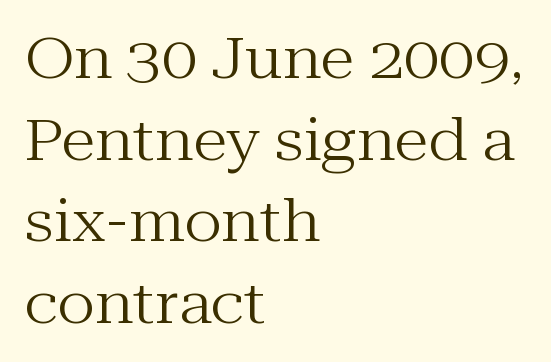
{"serif": "yes", "italic": "no", "bold": "no", "weight": "regular", "width": "normal", "stroke_contrast": "medium", "x_height": "medium", "monospaced": "no", "underline": "no", "align": "left", "line_spacing": "normal", "line_spacing_ratio": 1.43, "letter_spacing": "normal", "letter_spacing_em": 0.0, "glyph_px": 57}
